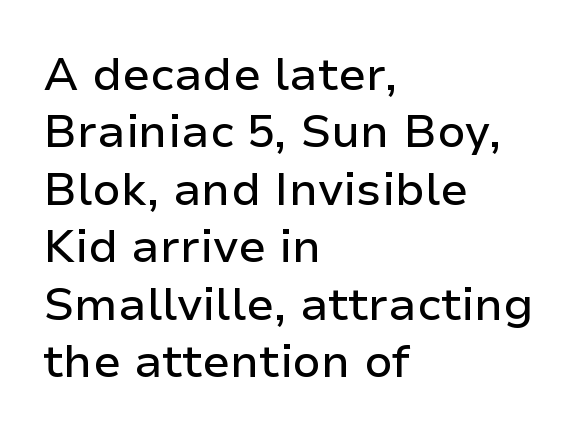
{"serif": "no", "italic": "no", "width": "normal", "stroke_contrast": "low", "x_height": "medium", "monospaced": "no", "underline": "no", "align": "left", "line_spacing": "normal", "line_spacing_ratio": 1.25, "letter_spacing": "normal", "letter_spacing_em": 0.0, "glyph_px": 46}
